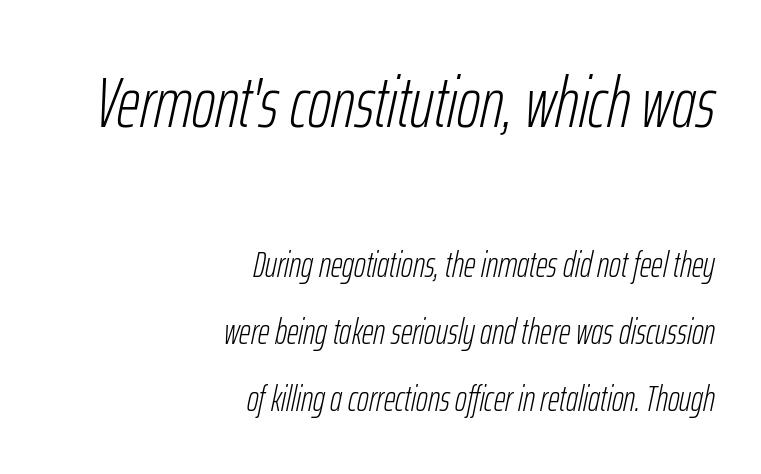
{"italic": "yes", "lean": "right", "slant_degrees": 12, "bold": "no", "weight": "light", "width": "condensed", "stroke_contrast": "low", "x_height": "medium", "monospaced": "no", "underline": "no", "align": "right", "line_spacing_ratio": 1.87, "letter_spacing": "normal", "letter_spacing_em": 0.0, "larger_block": "first", "size_ratio": 1.97, "glyph_px": 71}
